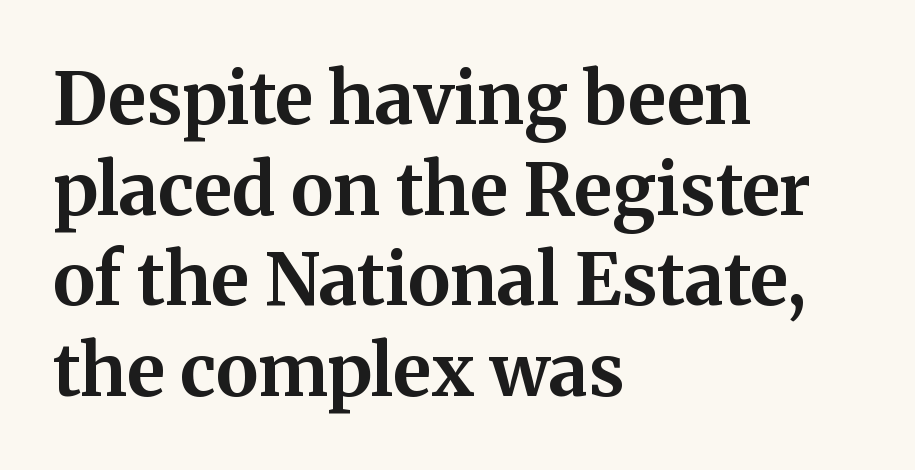
The rendering uses natural spacing where letterforms have individual widths. The block of text has a typical density, with ordinary space between rows. If you drew a line through each stem, it would be perfectly vertical. I'd describe the lettering as bold — thick and assertive.
